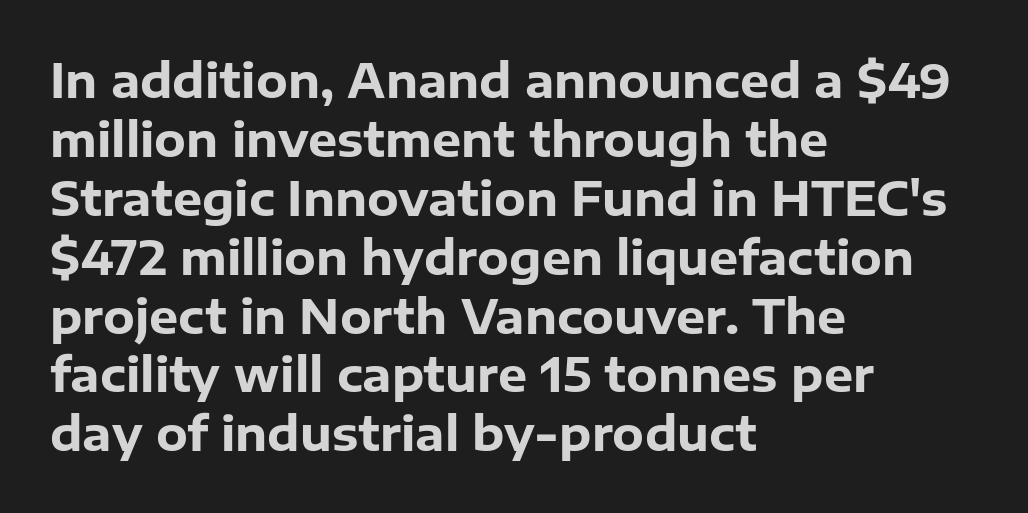
The horizontal fit of the characters is conventional and even. Type style note: lacks serifs. The baseline area is clear. The passage shown stacks its lines at a standard gap.
